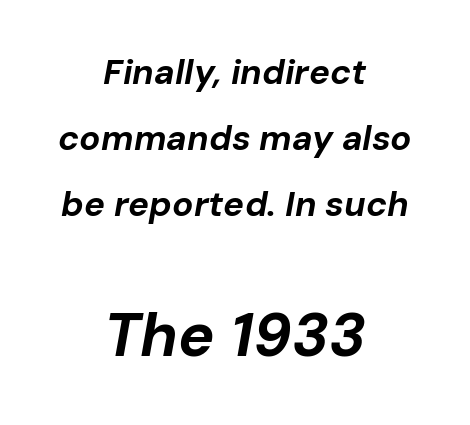
The image shows 61 px bold type, italic (leaning right); set centered, line spacing 1.88x, normal letter spacing, not underlined; the second (bottom) block is 1.74x larger; low stroke contrast and a medium x-height.
